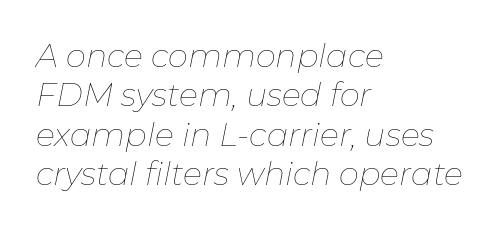
Q: Is the text bold? A: No.
Q: Is the text italic (slanted)? A: Yes, it leans right by about 11 degrees.
Q: Is the text underlined? A: No.
Q: How is the paragraph aligned? A: Left-aligned.
Q: Is the spacing between letters normal or unusually wide? A: Normal.
Q: Width (condensed, normal, or wide)? A: Normal.
Q: Stroke contrast? A: Low.
Q: x-height? A: Medium.
Q: Monospaced? A: No.
